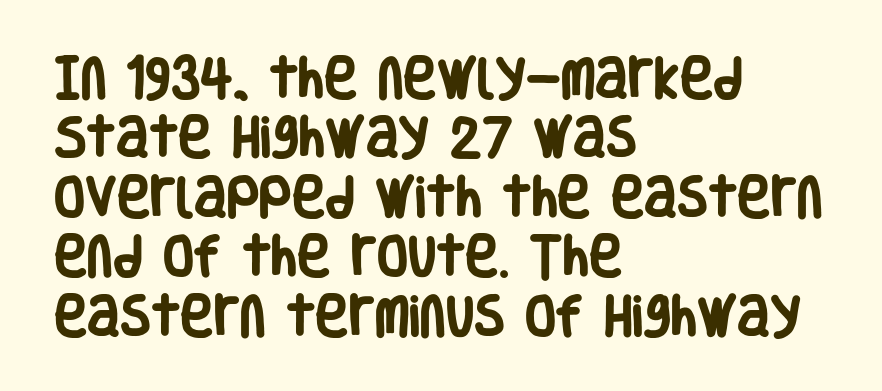
Q: Is the text bold? A: Yes.
Q: Is the text italic (slanted)? A: No, it is upright.
Q: Is the typeface a serif or a sans-serif typeface? A: Sans-serif.
Q: Is the text underlined? A: No.
Q: How is the paragraph aligned? A: Left-aligned.
Q: Is the spacing between letters normal or unusually wide? A: Normal.
Q: Is the spacing between lines tight, normal or loose? A: Normal.
Q: Width (condensed, normal, or wide)? A: Condensed.
Q: Stroke contrast? A: Low.
Q: x-height? A: Large.
Q: Monospaced? A: No.
